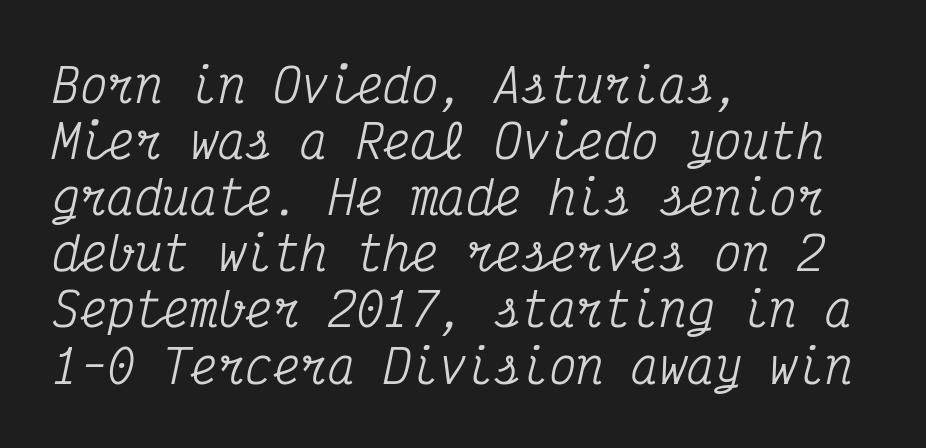
Think of a typewriter: that constant character pitch is what you see here. Visually the block forms a straight wall on the left and a jagged coastline on the right. Rendered with sloped, italic letterforms. Check under the words: just untouched page. Little horizontal feet cap the strokes, marking this as serif type. Standard letterfit; no display-style spreading of the glyphs.
